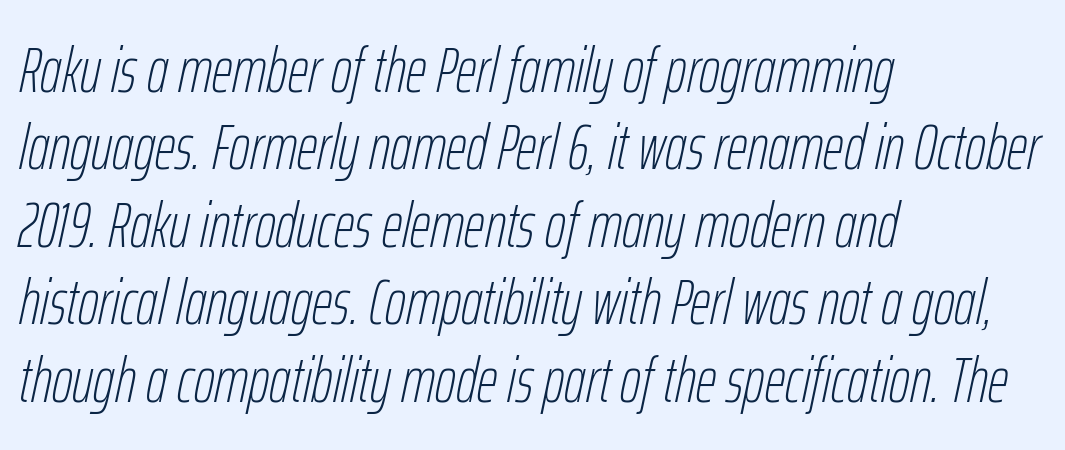
{"italic": "yes", "lean": "right", "slant_degrees": 12, "bold": "no", "weight": "thin", "width": "condensed", "stroke_contrast": "low", "x_height": "medium", "monospaced": "no", "underline": "no", "align": "left", "line_spacing_ratio": 1.21, "letter_spacing": "normal", "letter_spacing_em": 0.0, "glyph_px": 64}
